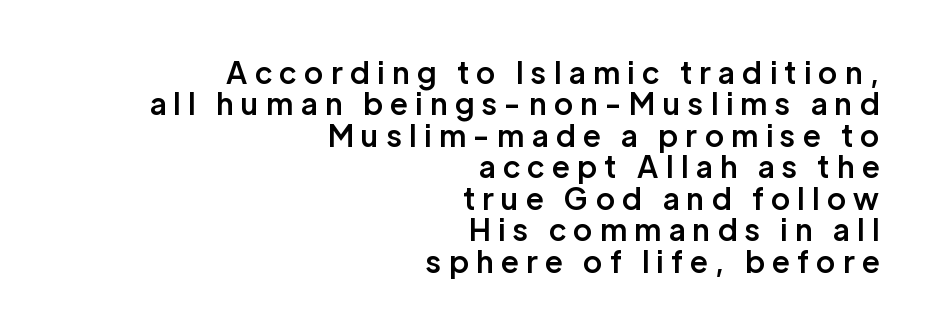
Q: Is the text bold? A: Semi-bold.
Q: Is the text italic (slanted)? A: No, it is upright.
Q: Is the typeface a serif or a sans-serif typeface? A: Sans-serif.
Q: Is the text underlined? A: No.
Q: How is the paragraph aligned? A: Right-aligned.
Q: Is the spacing between letters normal or unusually wide? A: Unusually wide.
Q: Is the spacing between lines tight, normal or loose? A: Tight.
Q: Width (condensed, normal, or wide)? A: Normal.
Q: Stroke contrast? A: Low.
Q: x-height? A: Medium.
Q: Monospaced? A: No.
